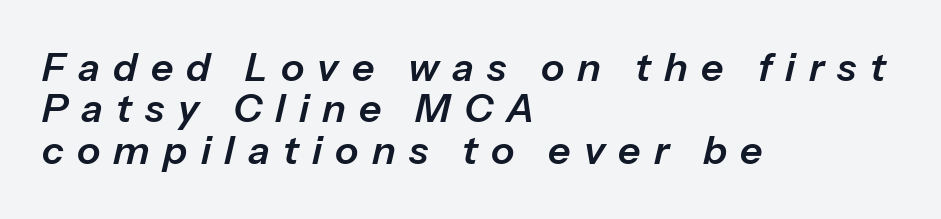
The image shows 39 px text type, italic (leaning right); set left-aligned, tight line spacing (1.06x), unusually wide letter spacing (+0.34 em), not underlined; low stroke contrast and a medium x-height.
